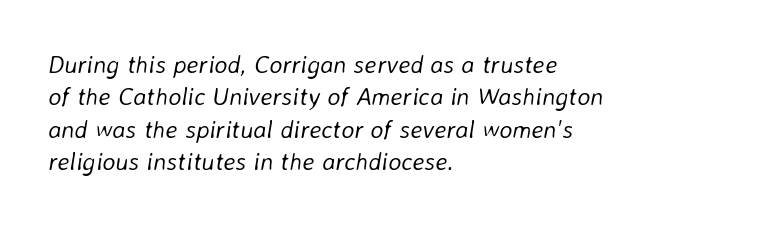
The passage shown stacks its lines at a standard gap. The rendering keeps characters at their native spacing. The whole block is typeset with a tilt. Clear beneath every line of the passage.
